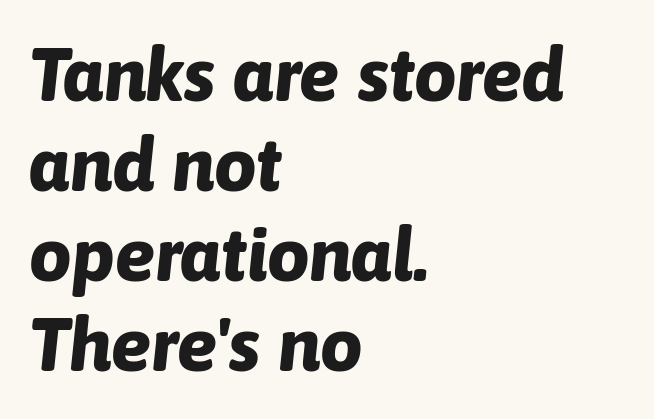
Q: Is the text bold? A: Yes.
Q: Is the text italic (slanted)? A: Yes, it leans right by about 6 degrees.
Q: Is the text underlined? A: No.
Q: How is the paragraph aligned? A: Left-aligned.
Q: Is the spacing between letters normal or unusually wide? A: Normal.
Q: Width (condensed, normal, or wide)? A: Normal.
Q: Stroke contrast? A: Low.
Q: x-height? A: Medium.
Q: Monospaced? A: No.
